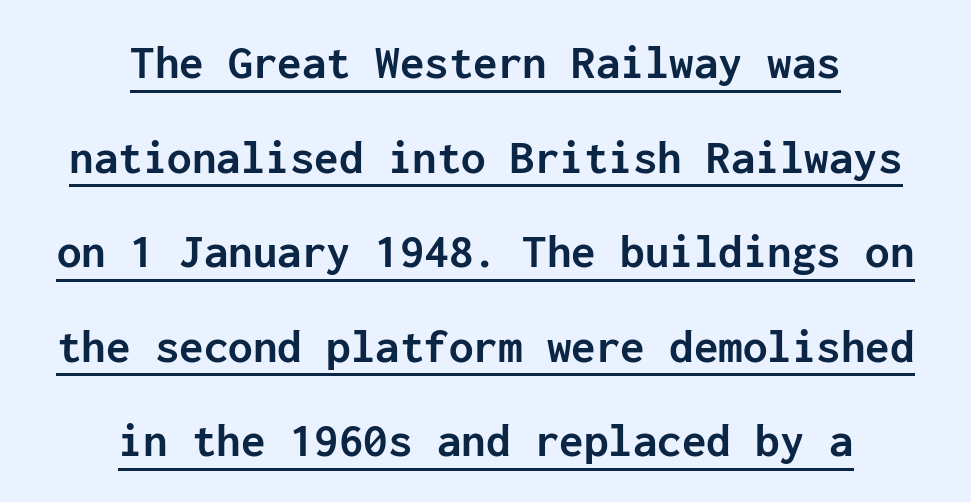
Q: Is the text bold? A: Yes.
Q: Is the text italic (slanted)? A: No, it is upright.
Q: Is the typeface a serif or a sans-serif typeface? A: Sans-serif.
Q: Is the text underlined? A: Yes.
Q: How is the paragraph aligned? A: Centered.
Q: Is the spacing between letters normal or unusually wide? A: Normal.
Q: Is the spacing between lines tight, normal or loose? A: Loose.
Q: Width (condensed, normal, or wide)? A: Normal.
Q: Stroke contrast? A: Low.
Q: x-height? A: Medium.
Q: Monospaced? A: Yes.
